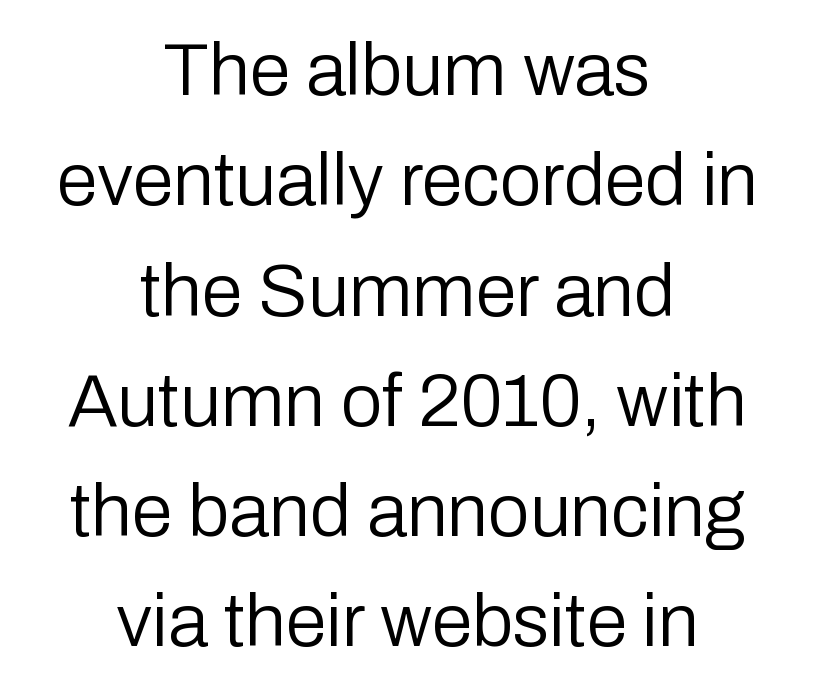
The image shows 74 px regular-weight sans-serif type, upright; set centered, normal line spacing (1.49x), normal letter spacing, not underlined; low stroke contrast and a medium x-height.
